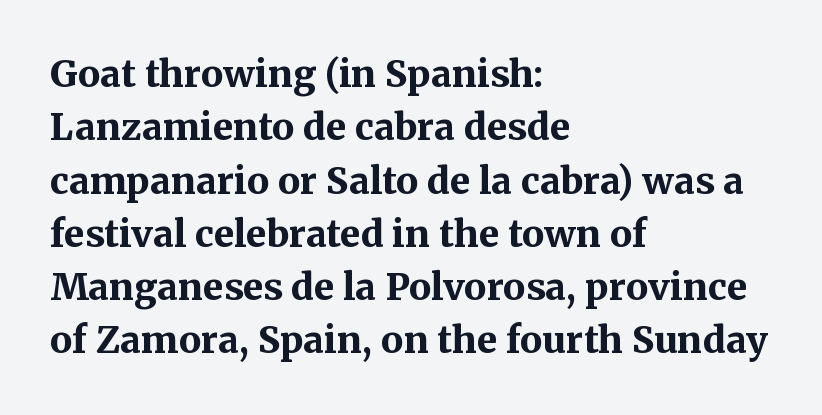
Rule under the text: the space is simply empty. The characters display serif detailing at their extremities. The characters look thick and weighty, a clear bold. Where is the straight margin? On the left.
